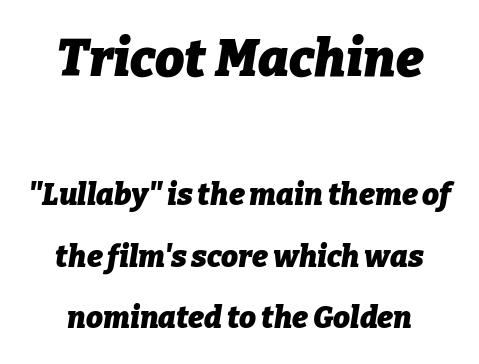
Quick note: interline space is abundant. Nobody drew a line under any word here. Heavy-handed strokes throughout: this text is bold. Which chunk is bigger? The first one — the top block dwarfs the bottom. There's an unmistakable incline to the writing here. Do the characters align in a grid? No, the font is proportional.
